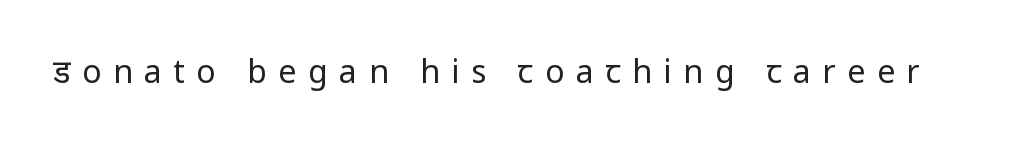
These glyphs show unthickened strokes, regular width or finer. Between one letter and the next there's a generous, obvious gap. Each letter keeps its own natural width here, so spacing adapts to shape. The specimen omits any rule beneath the text block's lines.
